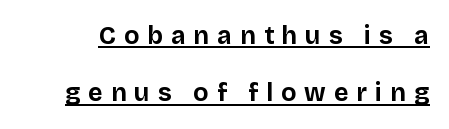
You can tell it's not italic because the verticals are truly vertical. Glance below the letters and you will spot a drawn line. Inter-character spacing is expanded well beyond the font's built-in metrics. If you measured baseline to baseline, you'd find a long distance.
